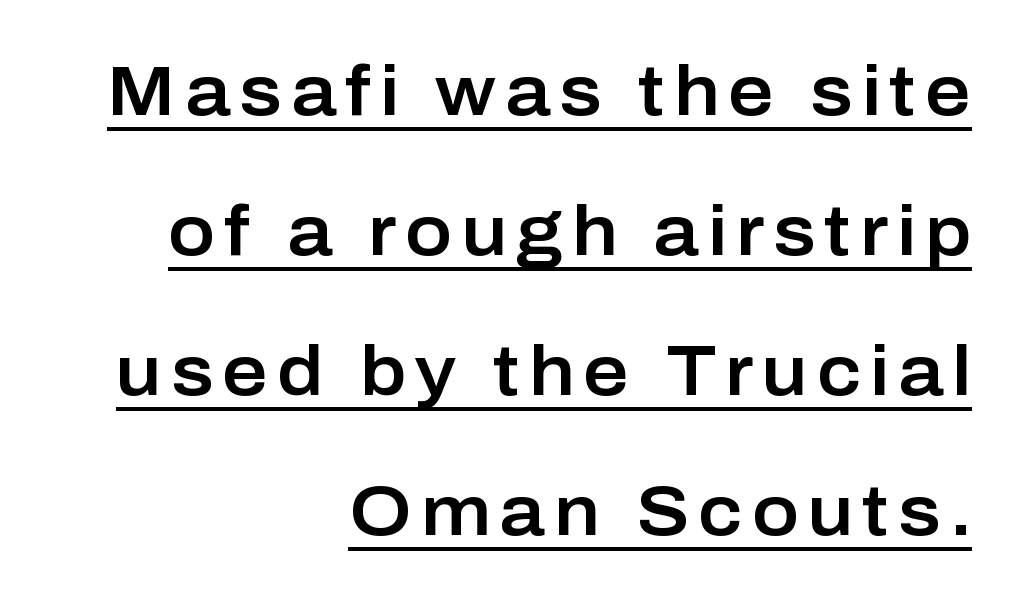
The image shows 70 px sans-serif type, upright; set right-aligned, loose line spacing (2.0x), underlined; low stroke contrast and a medium x-height.
